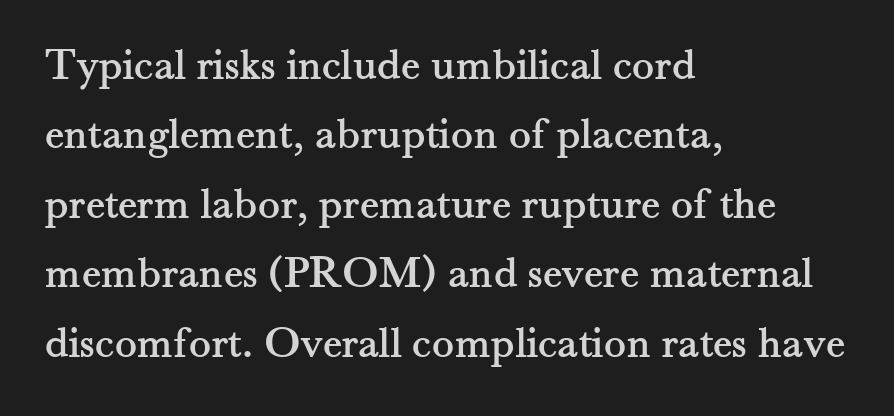
Q: Is the text italic (slanted)? A: No, it is upright.
Q: Is the typeface a serif or a sans-serif typeface? A: Serif.
Q: Is the text underlined? A: No.
Q: How is the paragraph aligned? A: Left-aligned.
Q: Is the spacing between letters normal or unusually wide? A: Normal.
Q: Is the spacing between lines tight, normal or loose? A: Normal.
Q: Width (condensed, normal, or wide)? A: Normal.
Q: Stroke contrast? A: Medium.
Q: x-height? A: Small.
Q: Monospaced? A: No.
